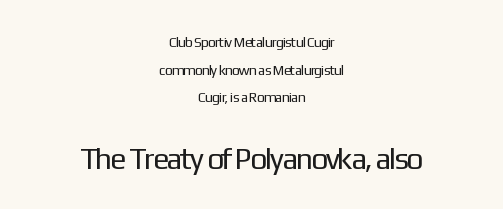
Q: Is the text bold? A: No.
Q: Is the text italic (slanted)? A: No, it is upright.
Q: Is the typeface a serif or a sans-serif typeface? A: Sans-serif.
Q: Is the text underlined? A: No.
Q: How is the paragraph aligned? A: Centered.
Q: Is the spacing between letters normal or unusually wide? A: Normal.
Q: Is the spacing between lines tight, normal or loose? A: Loose.
Q: Which block of text is set in a larger size, the first (top) or the second (bottom)? A: The second (bottom) one.
Q: Width (condensed, normal, or wide)? A: Normal.
Q: Stroke contrast? A: Low.
Q: x-height? A: Medium.
Q: Monospaced? A: No.
